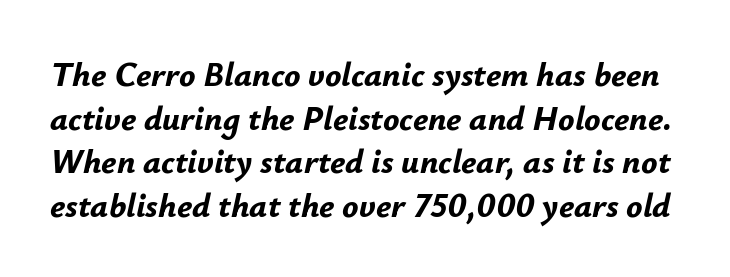
The image shows 34 px bold type, italic (leaning right); set normal line spacing (1.28x), normal letter spacing, not underlined; low stroke contrast and a small x-height.
